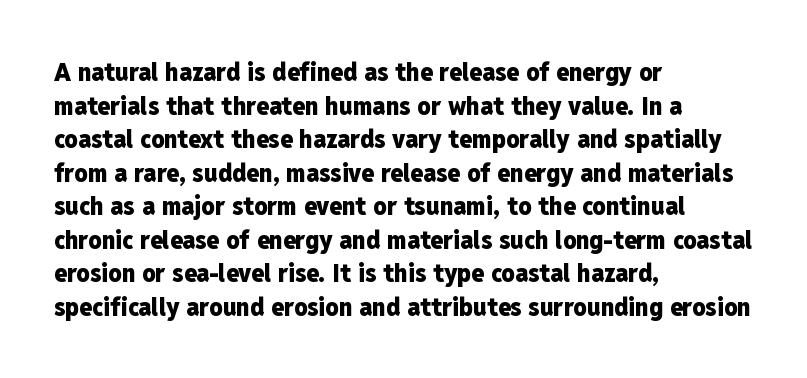
Regarding leading, the lines here are spaced in the standard way. Nothing unusual about the tracking: characters are spaced as the font intends. Clear beneath every line of the passage. The compositor pushed each line to the left boundary. Ascenders rise straight up at ninety degrees. The font is running at its bold setting.
